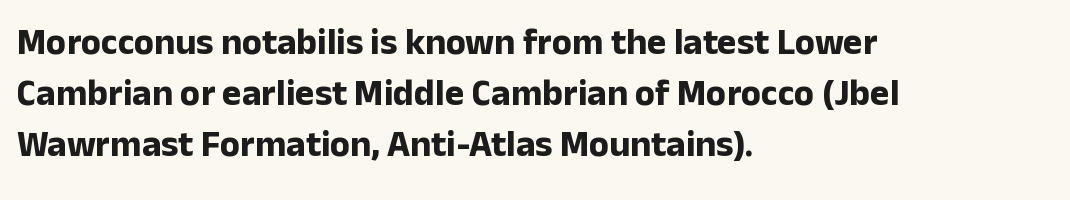
{"serif": "no", "italic": "no", "bold": "yes", "weight": "bold", "width": "normal", "stroke_contrast": "low", "x_height": "medium", "monospaced": "no", "underline": "no", "align": "left", "line_spacing": "normal", "line_spacing_ratio": 1.38, "letter_spacing": "normal", "letter_spacing_em": 0.0, "glyph_px": 37}
